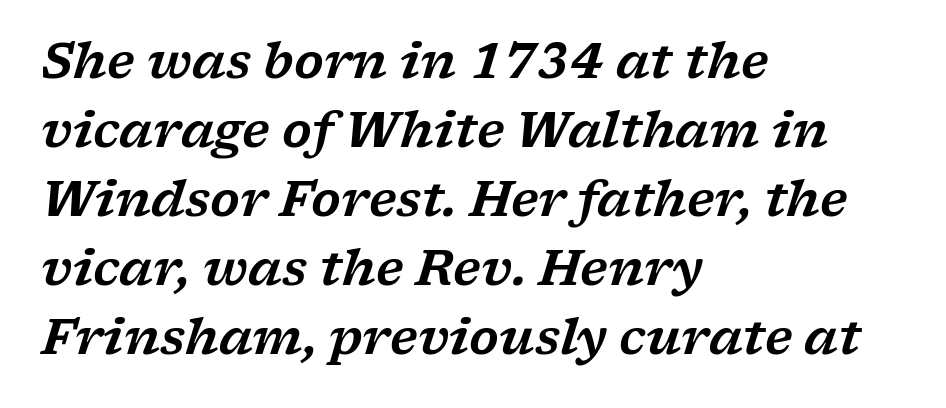
Q: Is the text italic (slanted)? A: Yes, it leans right by about 17 degrees.
Q: Is the typeface a serif or a sans-serif typeface? A: Serif.
Q: Is the text underlined? A: No.
Q: How is the paragraph aligned? A: Left-aligned.
Q: Is the spacing between letters normal or unusually wide? A: Normal.
Q: Is the spacing between lines tight, normal or loose? A: Normal.
Q: Width (condensed, normal, or wide)? A: Wide.
Q: Stroke contrast? A: Low.
Q: x-height? A: Medium.
Q: Monospaced? A: No.
